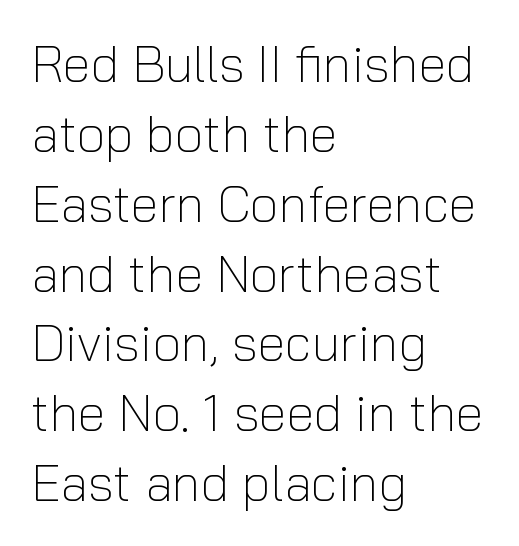
The paragraph has a hard left edge and a soft right edge. Tracking value appears to be zero — textbook default spacing. Descender tails drop into unmarked territory. Notice how the stems are strictly vertical — no italics here. The vertical gap from one line to the next is medium. Character widths vary here, with narrow letters taking less room than wide ones.
